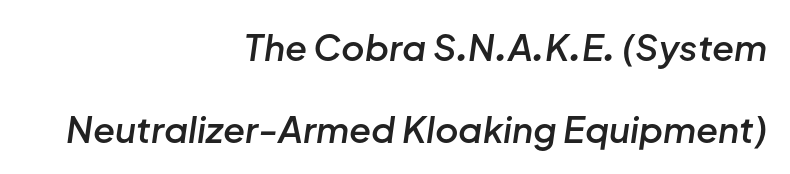
Q: Is the text bold? A: Semi-bold.
Q: Is the text italic (slanted)? A: Yes, it leans right by about 8 degrees.
Q: Is the text underlined? A: No.
Q: How is the paragraph aligned? A: Right-aligned.
Q: Is the spacing between letters normal or unusually wide? A: Normal.
Q: Is the spacing between lines tight, normal or loose? A: Loose.
Q: Width (condensed, normal, or wide)? A: Normal.
Q: Stroke contrast? A: Low.
Q: x-height? A: Medium.
Q: Monospaced? A: No.
